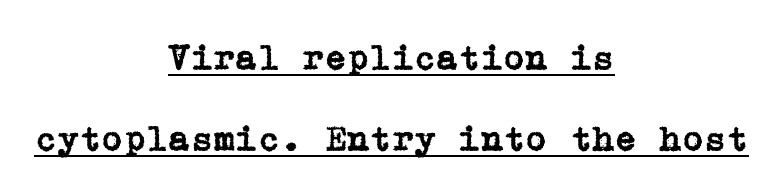
{"serif": "yes", "italic": "no", "width": "normal", "stroke_contrast": "low", "x_height": "medium", "underline": "yes", "align": "center", "line_spacing": "loose", "line_spacing_ratio": 2.25, "letter_spacing": "normal", "letter_spacing_em": 0.0, "glyph_px": 36}
